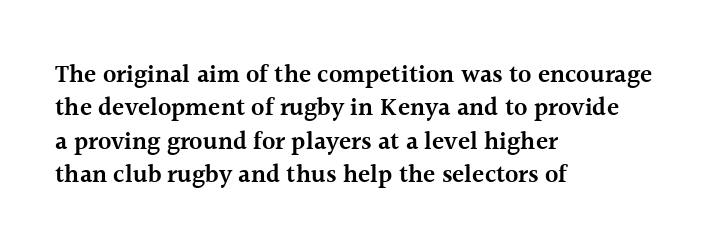
{"italic": "no", "bold": "semi", "underline": "no", "align": "left", "line_spacing": "normal", "line_spacing_ratio": 1.34, "letter_spacing": "normal", "letter_spacing_em": 0.0, "glyph_px": 25}
